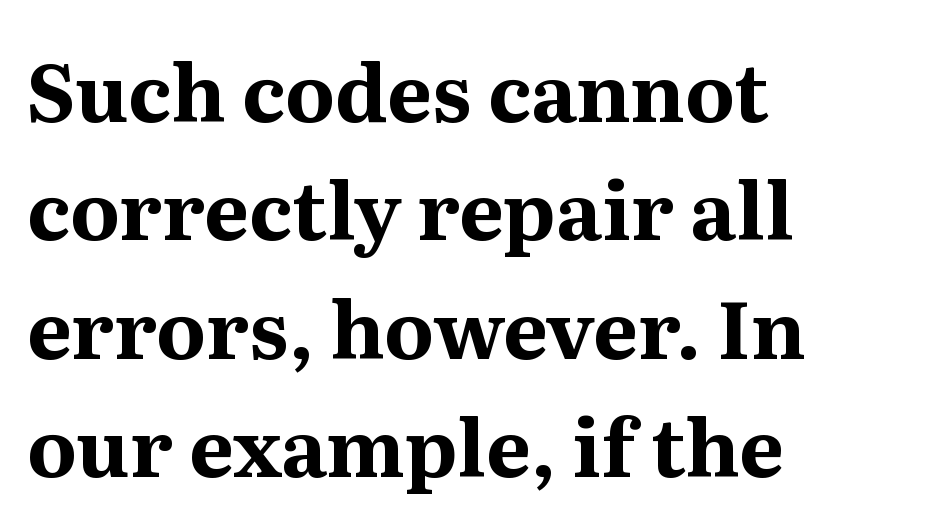
Observe the serifs anchoring each vertical stroke in this sample. Whoever set this chose a conventional vertical rhythm. This rendering uses left alignment, leaving the right contour irregular. Each glyph is drawn with heavy, bold strokes.
